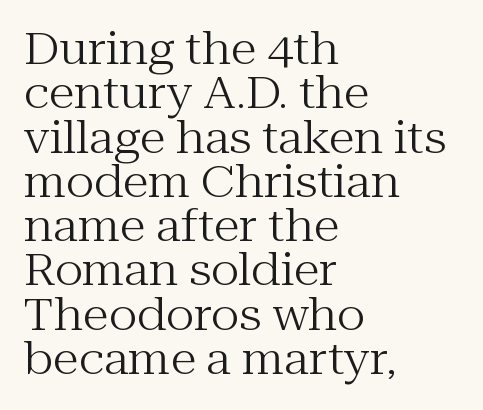
{"serif": "yes", "italic": "no", "bold": "no", "weight": "regular", "width": "normal", "stroke_contrast": "medium", "x_height": "medium", "monospaced": "no", "underline": "no", "align": "left", "line_spacing": "tight", "line_spacing_ratio": 1.03, "letter_spacing": "normal", "letter_spacing_em": 0.0, "glyph_px": 43}
